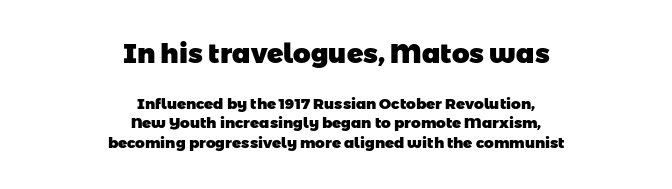
Observe the ordinary spacing: letters are neighbours, not strangers. Is there much room between lines? A standard amount, neither cramped nor airy. Where is the straight margin? There isn't one; the lines are centered. Size hierarchy here favors the leading block over the trailing one. Honestly, there is no underline to notice here at all. The letters are bold, with thick, heavy strokes.
